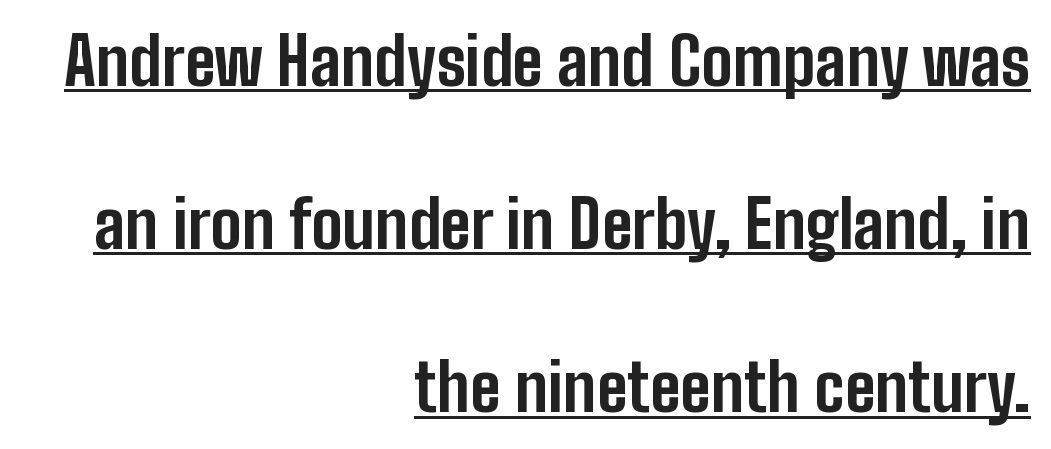
One-word summary of the alignment: right. The rendering uses natural spacing where letterforms have individual widths. The specimen includes a rule beneath the text block's lines. The axis of the letterforms is exactly vertical.
